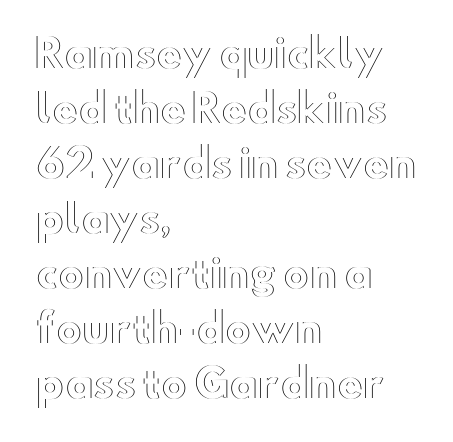
When letters stand straight like this, we call the style roman or upright. The passage shown is typed in a proportional face where columns would drift. Nobody touched the tracking dial on this one. The space between consecutive lines is moderate.
